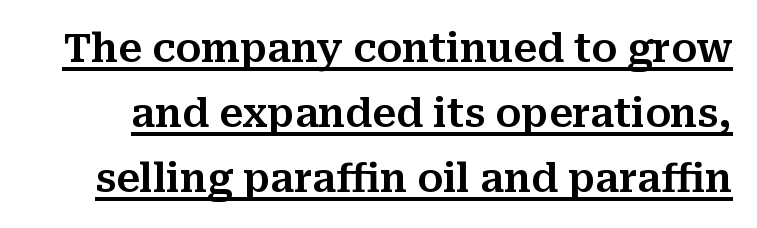
A typographer would call this underscored text. The typeface chosen for these lines features serifs. Does the leading feel generous? No, just average. A typesetter would call this zero additional tracking. Ordinary non-slanted type is in use. A typesetter would call this proportional, since set widths differ per character.
